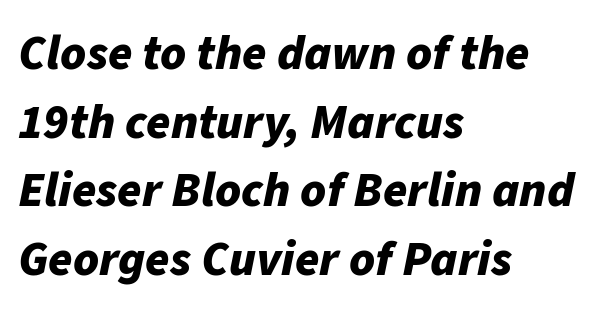
The image shows 49 px bold type, italic (leaning right); set left-aligned, normal line spacing (1.4x), normal letter spacing, not underlined; low stroke contrast and a medium x-height.
